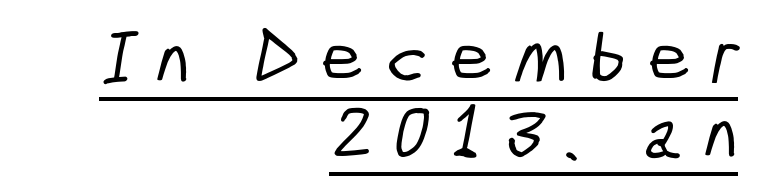
{"serif": "no", "width": "condensed", "stroke_contrast": "low", "x_height": "medium", "monospaced": "no", "underline": "yes", "align": "right", "line_spacing": "tight", "line_spacing_ratio": 0.99, "letter_spacing": "wide", "letter_spacing_em": 0.27, "glyph_px": 76}
